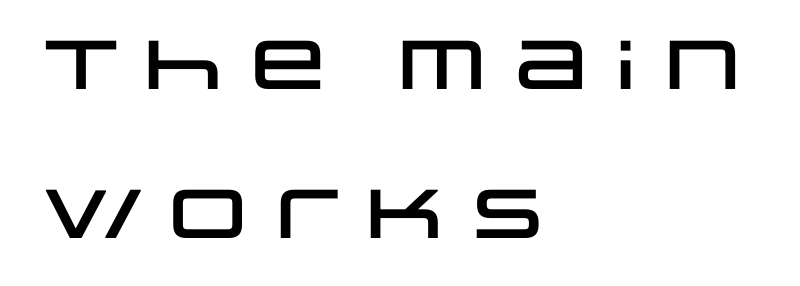
I'd call this a sans setting — the letters go barefoot. Honestly, the rows look like they've been pulled way apart. Clear beneath every line of the passage. Letter spacing: default. When letters stand straight like this, we call the style roman or upright.
